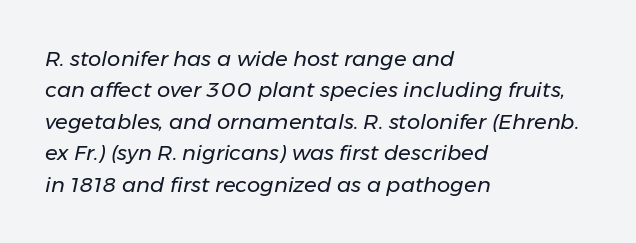
The image shows 21 px text type, italic (leaning right); set left-aligned, normal line spacing (1.5x), normal letter spacing, not underlined.
